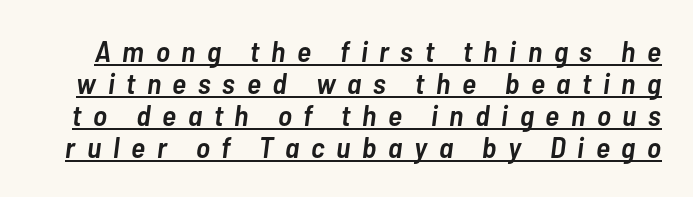
{"italic": "yes", "lean": "right", "slant_degrees": 7, "bold": "semi", "weight": "semibold", "width": "condensed", "stroke_contrast": "low", "x_height": "medium", "monospaced": "no", "underline": "yes", "line_spacing": "tight", "line_spacing_ratio": 1.07, "letter_spacing": "wide", "letter_spacing_em": 0.39, "glyph_px": 30}
